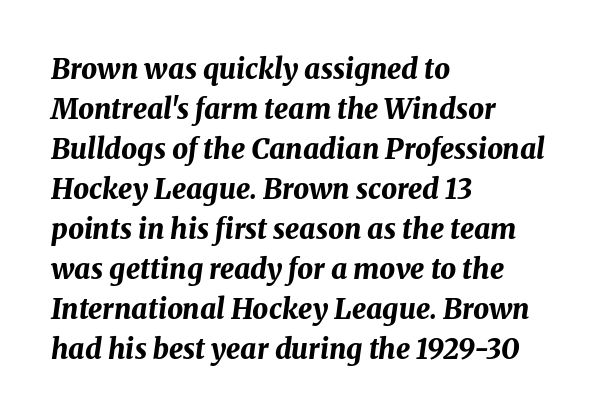
You can tell it's italic because the verticals aren't actually vertical. This block has exactly the height ordinary leading produces. Anything drawn beneath the words? Only blank space. The face used here is proportionally spaced, like ordinary book or web type.
